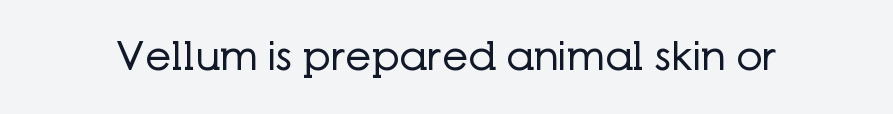
Q: Is the text bold? A: No.
Q: Is the text italic (slanted)? A: No, it is upright.
Q: Is the typeface a serif or a sans-serif typeface? A: Sans-serif.
Q: Is the text underlined? A: No.
Q: Is the spacing between letters normal or unusually wide? A: Normal.
Q: Width (condensed, normal, or wide)? A: Normal.
Q: Stroke contrast? A: Low.
Q: x-height? A: Medium.
Q: Monospaced? A: No.
